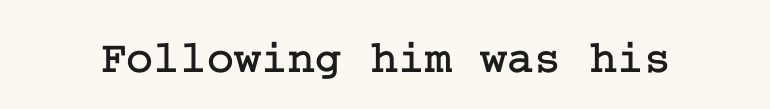
Q: Is the text italic (slanted)? A: No, it is upright.
Q: Is the typeface a serif or a sans-serif typeface? A: Serif.
Q: Is the text underlined? A: No.
Q: Is the spacing between letters normal or unusually wide? A: Normal.
Q: Width (condensed, normal, or wide)? A: Normal.
Q: Stroke contrast? A: Low.
Q: x-height? A: Medium.
